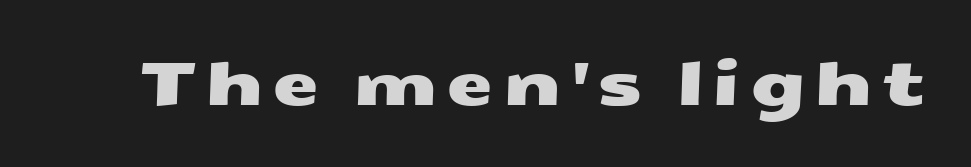
Rule under the text: the space is simply empty. Varying glyph widths throughout — classic text-font behaviour. Classification — sans serif.
